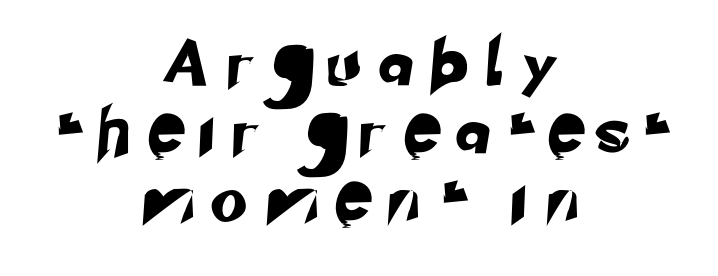
Q: Is the typeface a serif or a sans-serif typeface? A: Sans-serif.
Q: Is the text underlined? A: No.
Q: How is the paragraph aligned? A: Centered.
Q: Is the spacing between letters normal or unusually wide? A: Unusually wide.
Q: Is the spacing between lines tight, normal or loose? A: Normal.
Q: Width (condensed, normal, or wide)? A: Normal.
Q: Stroke contrast? A: Low.
Q: x-height? A: Small.
Q: Monospaced? A: No.
